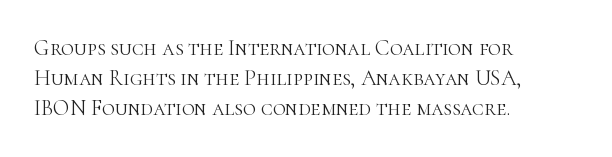
The image shows 22 px text type, upright; set left-aligned, normal line spacing (1.37x), normal letter spacing, not underlined.
